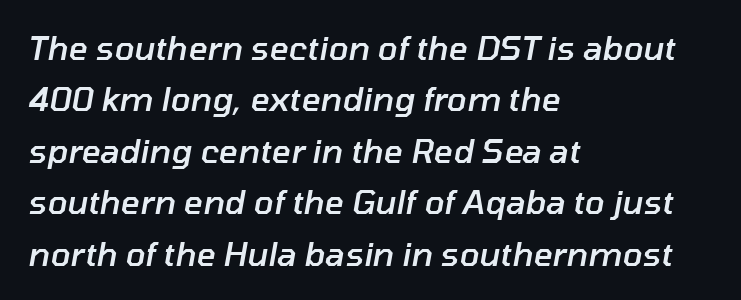
Q: Is the text bold? A: Semi-bold.
Q: Is the text italic (slanted)? A: Yes, it leans right by about 10 degrees.
Q: Is the text underlined? A: No.
Q: How is the paragraph aligned? A: Left-aligned.
Q: Is the spacing between letters normal or unusually wide? A: Normal.
Q: Is the spacing between lines tight, normal or loose? A: Normal.
Q: Width (condensed, normal, or wide)? A: Normal.
Q: Stroke contrast? A: Low.
Q: x-height? A: Medium.
Q: Monospaced? A: No.
